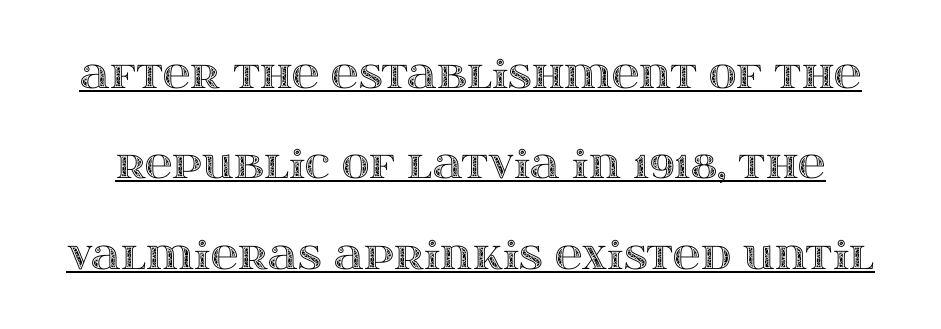
No italicization has been applied; the sample stays upright. The space between consecutive lines is lavish. In terms of letterspacing, this is plain default setting. Is this a fixed-width face? No — the glyphs have proportional, varying widths.
